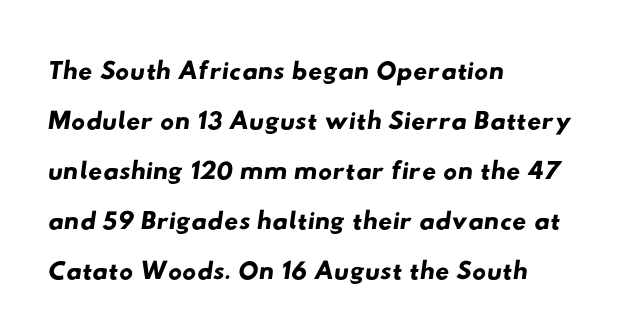
{"serif": "no", "width": "wide", "stroke_contrast": "low", "x_height": "small", "monospaced": "no", "underline": "no", "align": "left", "line_spacing": "normal", "line_spacing_ratio": 1.28, "letter_spacing": "normal", "letter_spacing_em": 0.0, "glyph_px": 39}
